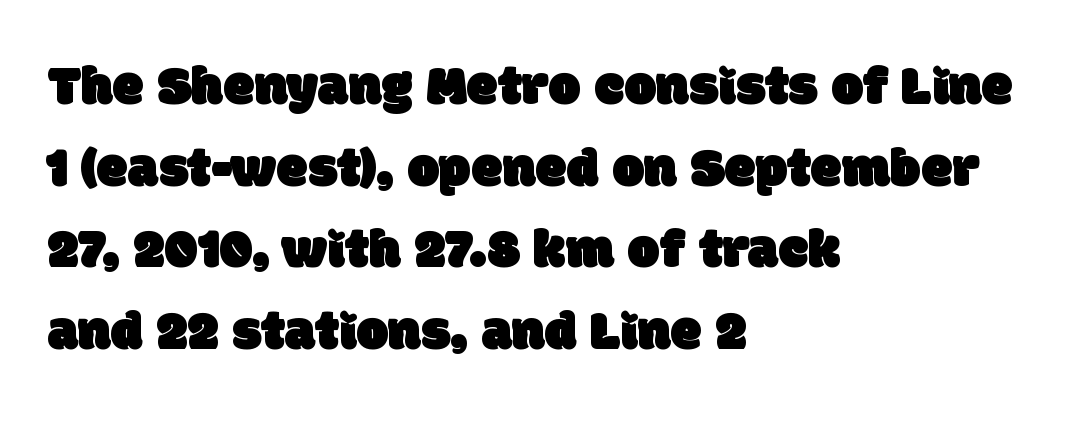
Note the varied advance widths — an 'i' is clearly narrower than an 'm'. The rag falls on the right side of this text block. Typographically, this falls in the sans-serif category. Vertical spacing — default.
